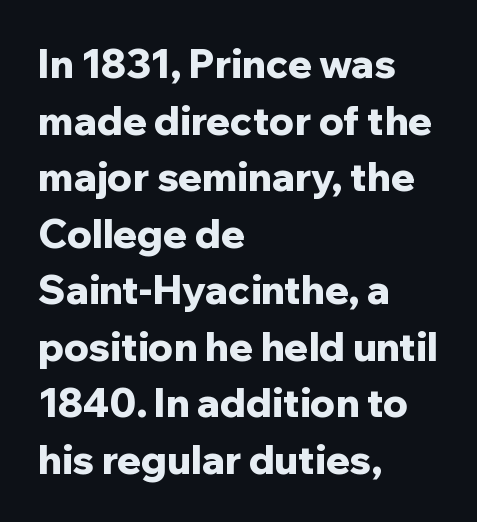
Q: Is the text bold? A: Yes.
Q: Is the text italic (slanted)? A: No, it is upright.
Q: Is the typeface a serif or a sans-serif typeface? A: Sans-serif.
Q: Is the text underlined? A: No.
Q: How is the paragraph aligned? A: Left-aligned.
Q: Is the spacing between letters normal or unusually wide? A: Normal.
Q: Is the spacing between lines tight, normal or loose? A: Normal.
Q: Width (condensed, normal, or wide)? A: Normal.
Q: Stroke contrast? A: Low.
Q: x-height? A: Medium.
Q: Monospaced? A: No.
